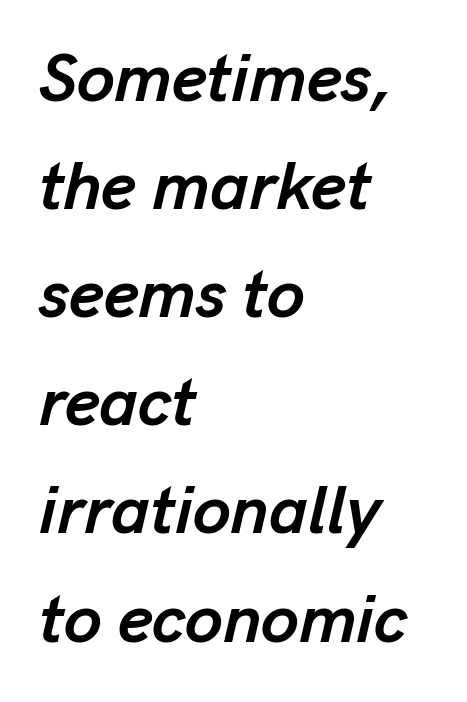
Strong, thick strokes mark this as bold type. The space between consecutive lines is moderate. A typesetter would call this proportional, since set widths differ per character. Descenders are the only things crossing below the line. The rendering keeps characters at their native spacing.
